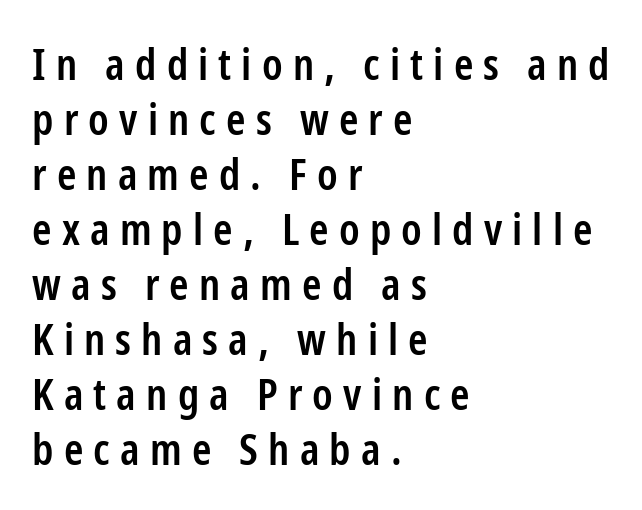
The image shows 44 px semibold, condensed sans-serif type, upright; set left-aligned, normal line spacing (1.25x), unusually wide letter spacing (+0.23 em), not underlined; low stroke contrast and a medium x-height.
